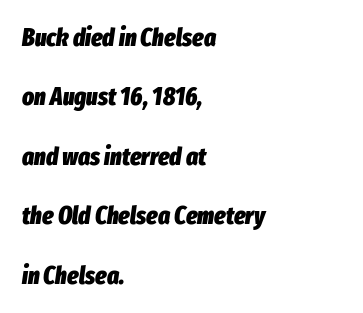
{"italic": "yes", "lean": "right", "slant_degrees": 8, "bold": "yes", "underline": "no", "align": "left", "line_spacing": "loose", "line_spacing_ratio": 2.38, "letter_spacing": "normal", "letter_spacing_em": 0.0, "glyph_px": 25}
